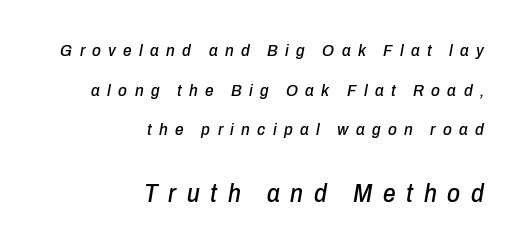
The image shows 25 px text type, italic (leaning right); set right-aligned, loose line spacing (2.33x), unusually wide letter spacing (+0.43 em), not underlined; the second (bottom) block is 1.47x larger.
